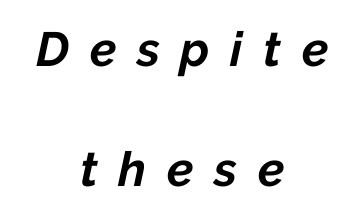
The image shows 48 px bold type, italic (leaning right); set centered, loose line spacing (2.5x), unusually wide letter spacing (+0.43 em), not underlined; low stroke contrast and a medium x-height.
